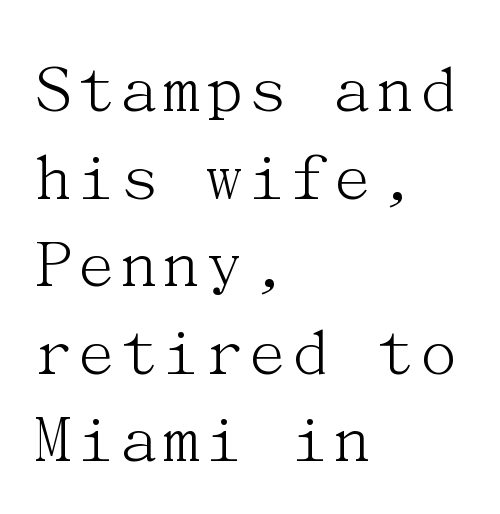
The characters display serif detailing at their extremities. The typography opts for an upright posture over an oblique one. The baseline area is clear. The weight tops out at a normal text grade. Every row of glyphs begins at an identical x-position on the left. The tracking reads as untouched default to a designer's eye.
